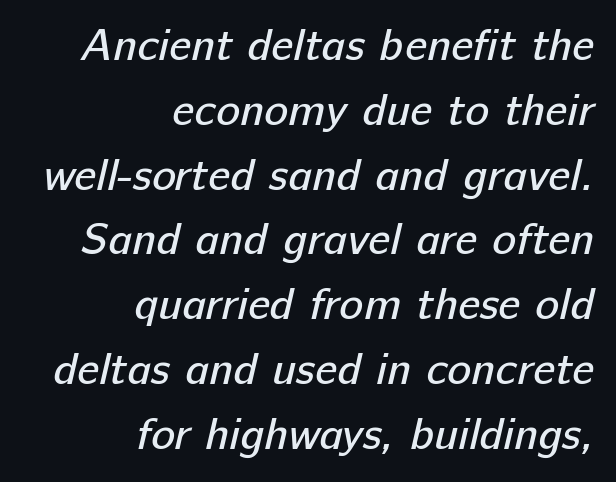
Q: Is the text bold? A: No.
Q: Is the typeface a serif or a sans-serif typeface? A: Sans-serif.
Q: Is the text underlined? A: No.
Q: How is the paragraph aligned? A: Right-aligned.
Q: Is the spacing between letters normal or unusually wide? A: Normal.
Q: Is the spacing between lines tight, normal or loose? A: Normal.
Q: Width (condensed, normal, or wide)? A: Normal.
Q: Stroke contrast? A: Low.
Q: x-height? A: Medium.
Q: Monospaced? A: No.
